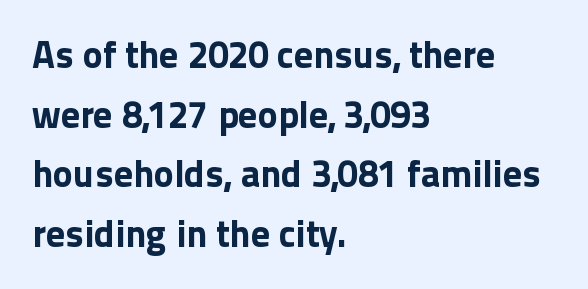
The image shows 38 px bold sans-serif type, upright; set left-aligned, normal line spacing (1.57x), normal letter spacing, not underlined; a medium x-height.
